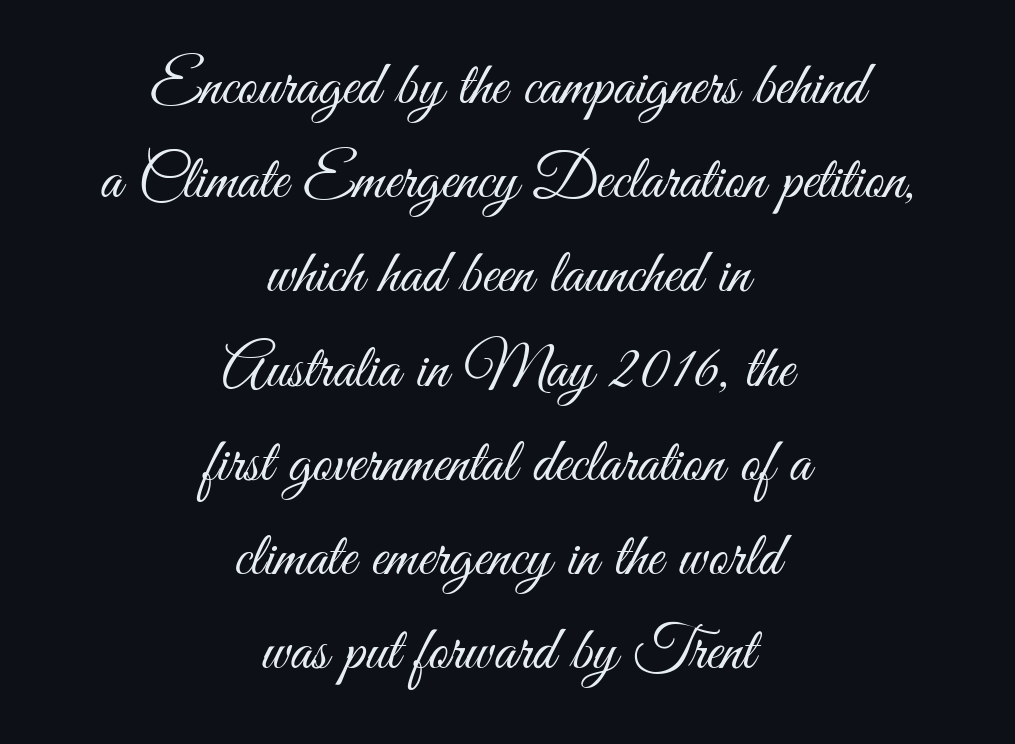
{"serif": "no", "bold": "no", "weight": "light", "width": "condensed", "stroke_contrast": "medium", "x_height": "small", "monospaced": "no", "underline": "no", "align": "center", "line_spacing": "normal", "line_spacing_ratio": 1.52, "letter_spacing": "normal", "letter_spacing_em": 0.0, "glyph_px": 62}
